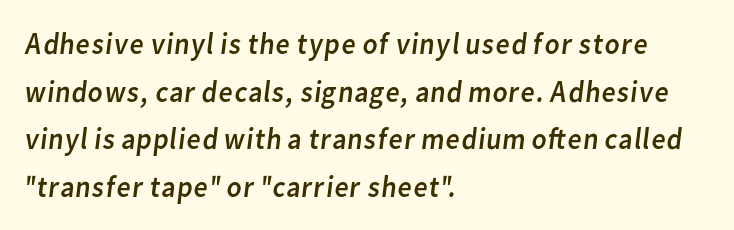
Weight class: somewhere from thin through regular. Each letter keeps its own natural width here, so spacing adapts to shape. The letters carry no serifs — their stems end cleanly without finishing strokes. Quick note: underline off. The passage is arranged the way most books set body copy — flush left.
